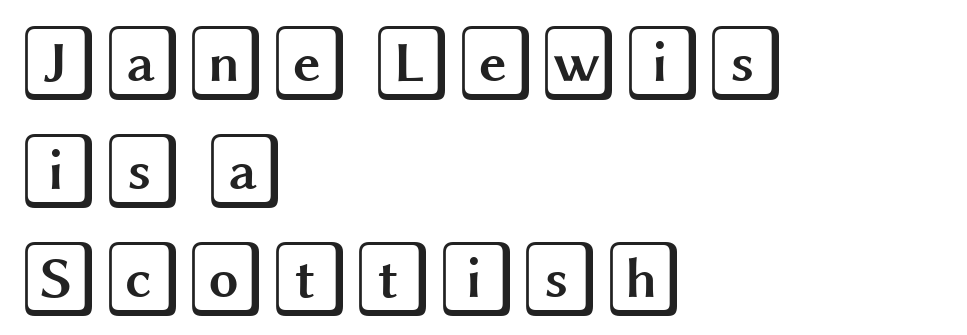
The image shows 76 px wide type, upright; set left-aligned, normal line spacing (1.42x), normal letter spacing, not underlined; a large x-height.
